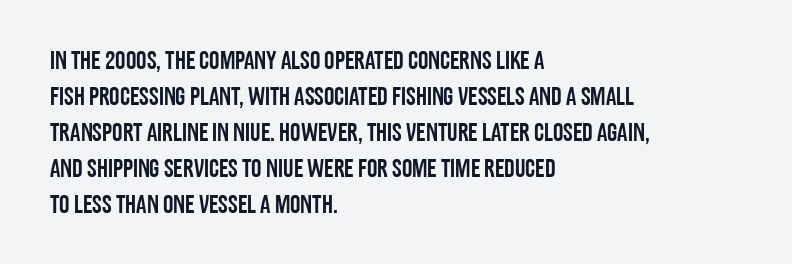
Q: Is the text italic (slanted)? A: No, it is upright.
Q: Is the text underlined? A: No.
Q: How is the paragraph aligned? A: Left-aligned.
Q: Is the spacing between letters normal or unusually wide? A: Normal.
Q: Is the spacing between lines tight, normal or loose? A: Normal.
